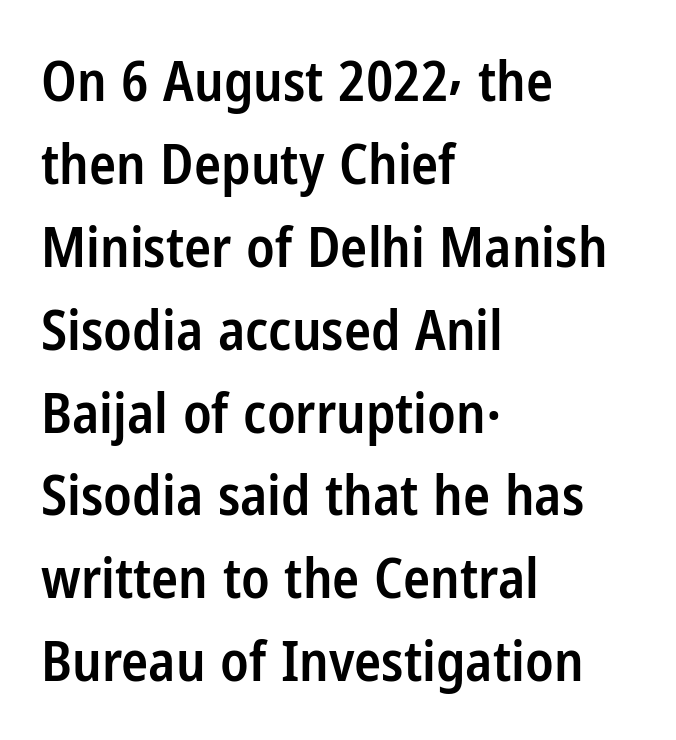
The image shows 56 px semibold, condensed sans-serif type, upright; set left-aligned, normal line spacing (1.48x), normal letter spacing, not underlined; low stroke contrast and a medium x-height.
